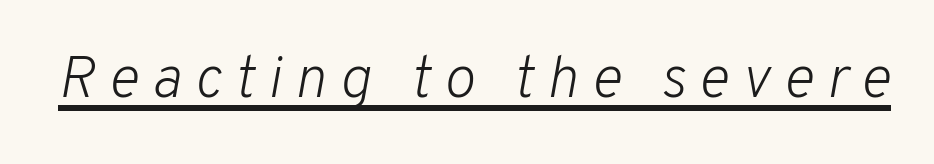
The image shows 59 px light type, italic (leaning right); set unusually wide letter spacing (+0.22 em), underlined; low stroke contrast and a medium x-height.
